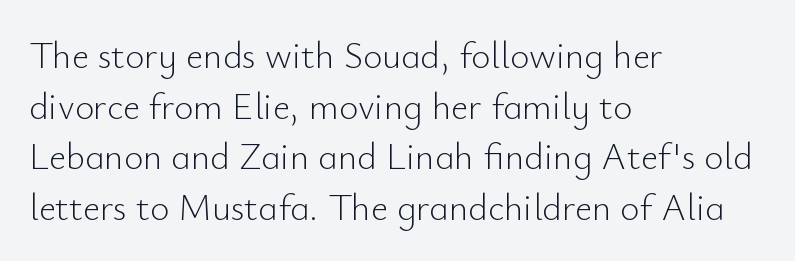
The image shows 37 px light sans-serif type, upright; set left-aligned, normal line spacing (1.37x), normal letter spacing, not underlined; low stroke contrast and a small x-height.
